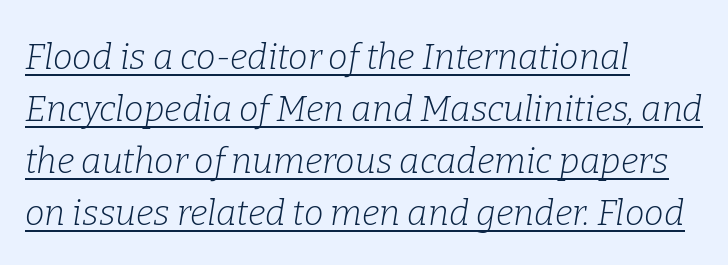
Q: Is the text bold? A: No.
Q: Is the text italic (slanted)? A: Yes, it leans right by about 9 degrees.
Q: Is the typeface a serif or a sans-serif typeface? A: Serif.
Q: Is the text underlined? A: Yes.
Q: How is the paragraph aligned? A: Left-aligned.
Q: Is the spacing between letters normal or unusually wide? A: Normal.
Q: Is the spacing between lines tight, normal or loose? A: Normal.
Q: Width (condensed, normal, or wide)? A: Normal.
Q: Stroke contrast? A: Low.
Q: x-height? A: Medium.
Q: Monospaced? A: No.
